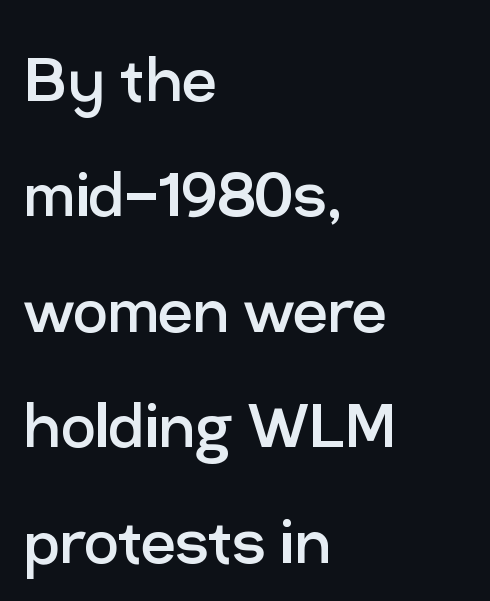
Compared with typical paragraphs, the rows here are spaced about the same. Bold? No — there's no thickening of the strokes. The type sits square on the baseline with zero lean. Check the space under the baseline: it is left empty.
